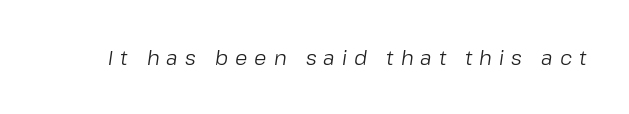
The image shows 20 px text type, italic (leaning right); set unusually wide letter spacing (+0.35 em), not underlined.
